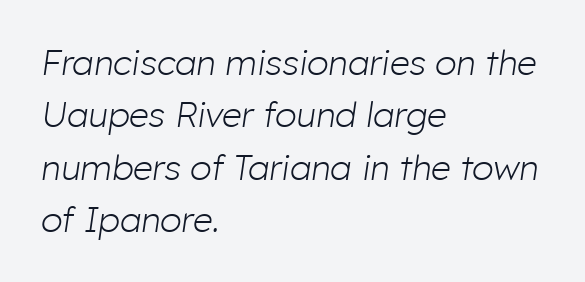
{"italic": "yes", "lean": "right", "slant_degrees": 8, "bold": "no", "weight": "light", "width": "normal", "stroke_contrast": "low", "x_height": "medium", "monospaced": "no", "underline": "no", "align": "left", "line_spacing": "normal", "line_spacing_ratio": 1.5, "letter_spacing": "normal", "letter_spacing_em": 0.0, "glyph_px": 35}
